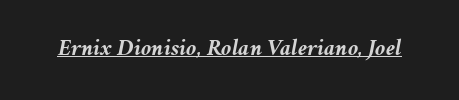
{"italic": "yes", "lean": "right", "slant_degrees": 11, "bold": "yes", "underline": "yes", "letter_spacing": "normal", "letter_spacing_em": 0.0, "glyph_px": 23}
